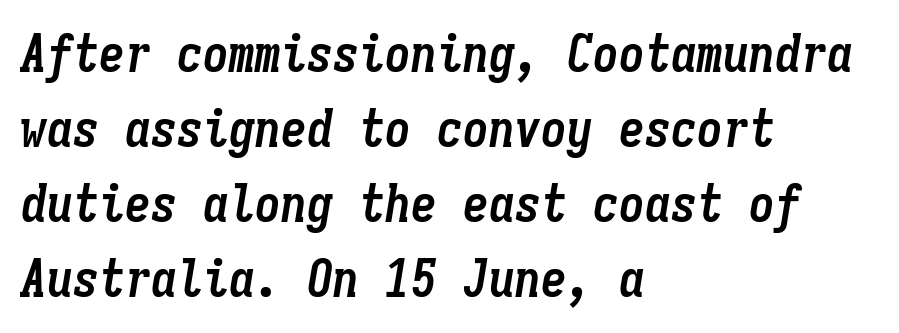
The gaps between neighbouring characters are ordinary and unremarkable. Fixed-width glyphs throughout — classic coding-font behaviour. In terms of leading, this rendering sits right in the middle. Notice how the passage keeps a crisp vertical edge on the left only. Chunky letters — that's bold for sure. Style check: oblique.
